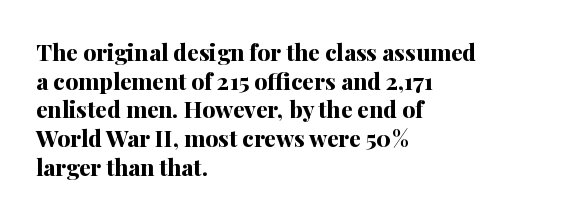
{"italic": "no", "bold": "yes", "underline": "no", "align": "left", "line_spacing": "normal", "line_spacing_ratio": 1.25, "letter_spacing": "normal", "letter_spacing_em": 0.0, "glyph_px": 23}
